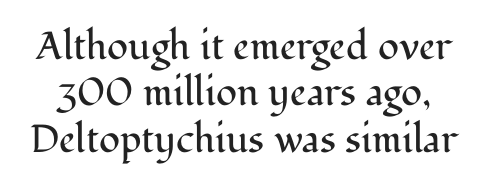
{"serif": "yes", "italic": "no", "bold": "no", "weight": "regular", "width": "normal", "stroke_contrast": "medium", "x_height": "medium", "monospaced": "no", "underline": "no", "line_spacing_ratio": 1.19, "letter_spacing": "normal", "letter_spacing_em": 0.0, "glyph_px": 39}
